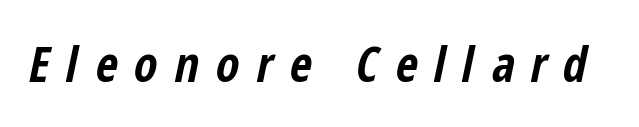
The image shows 48 px bold, condensed type, italic (leaning right); set unusually wide letter spacing (+0.35 em), not underlined; low stroke contrast and a medium x-height.
